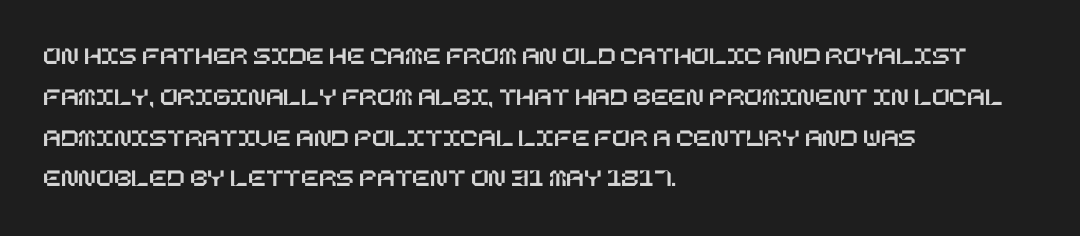
{"italic": "no", "underline": "no", "align": "left", "line_spacing": "normal", "line_spacing_ratio": 1.57, "letter_spacing": "normal", "letter_spacing_em": 0.0, "glyph_px": 26}
